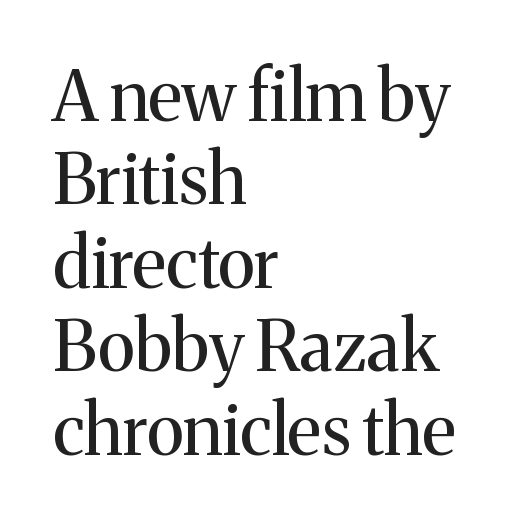
The image shows 69 px regular-weight serif type, upright; set left-aligned, line spacing 1.21x, normal letter spacing, not underlined; medium stroke contrast and a medium x-height.
